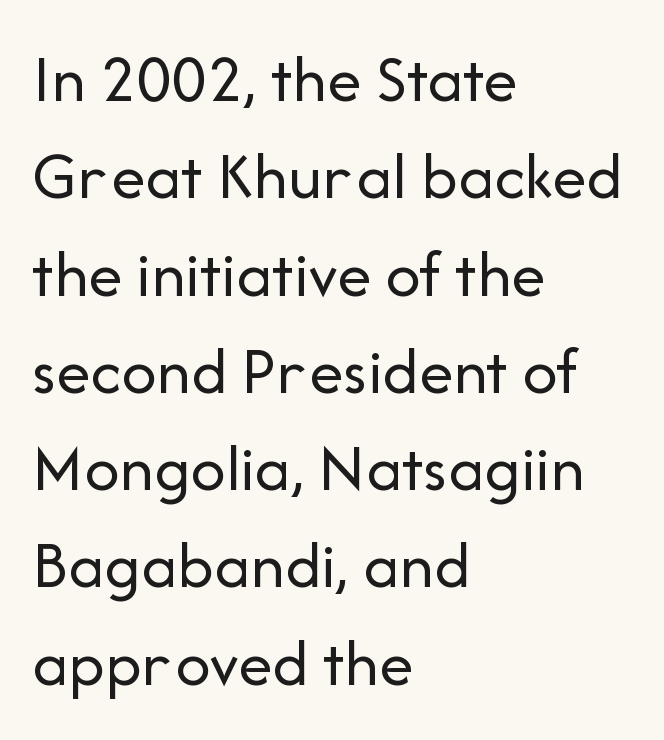
The image shows 69 px regular-weight sans-serif type, upright; set left-aligned, normal line spacing (1.41x), normal letter spacing, not underlined; low stroke contrast and a medium x-height.
